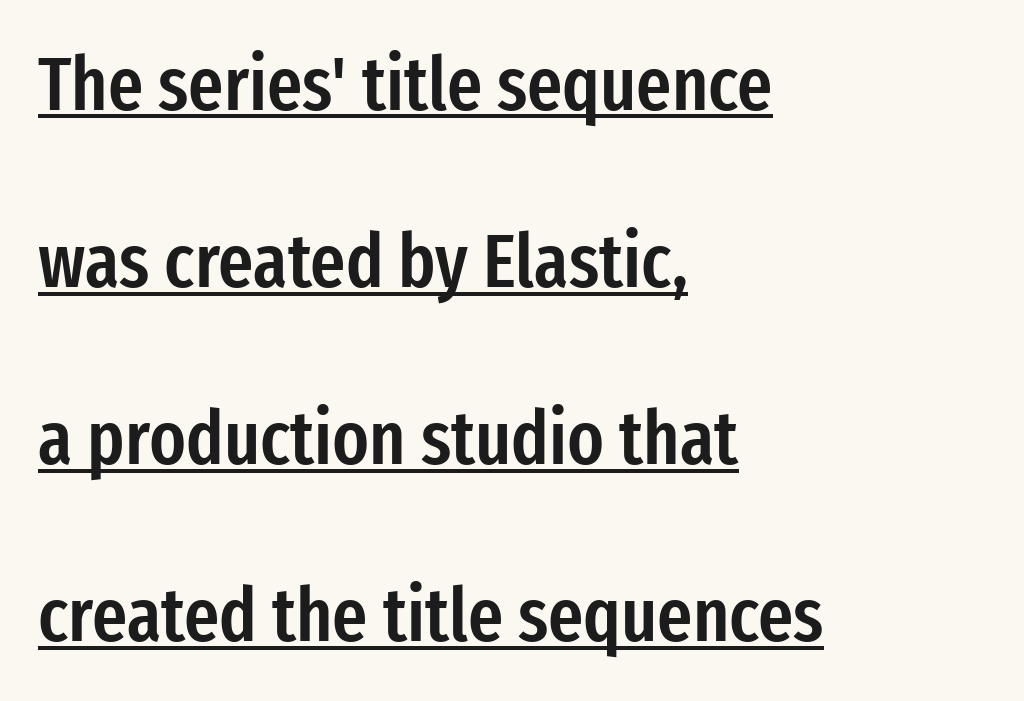
On the weight axis this lands at semibold, roughly 600. Observe the ordinary spacing: letters are neighbours, not strangers. This sample has the flowing, uneven cadence of proportional lettering. Each letter's strokes conclude bluntly, with no projecting serifs. What decoration does the sample have? An underline.
